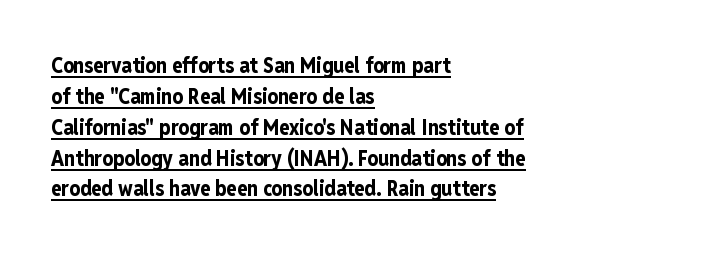
The image shows 21 px bold type, upright; set left-aligned, normal line spacing (1.47x), normal letter spacing, underlined.
